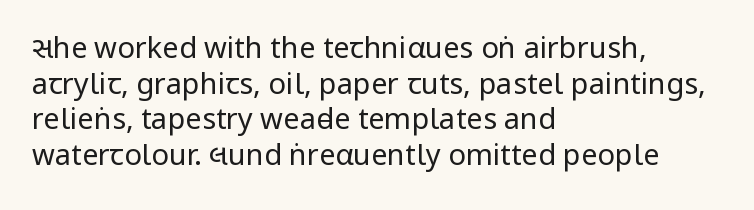
{"serif": "no", "italic": "no", "bold": "no", "weight": "regular", "width": "condensed", "stroke_contrast": "low", "x_height": "large", "monospaced": "no", "underline": "no", "align": "left", "line_spacing_ratio": 1.23, "letter_spacing": "normal", "letter_spacing_em": 0.0, "glyph_px": 29}
